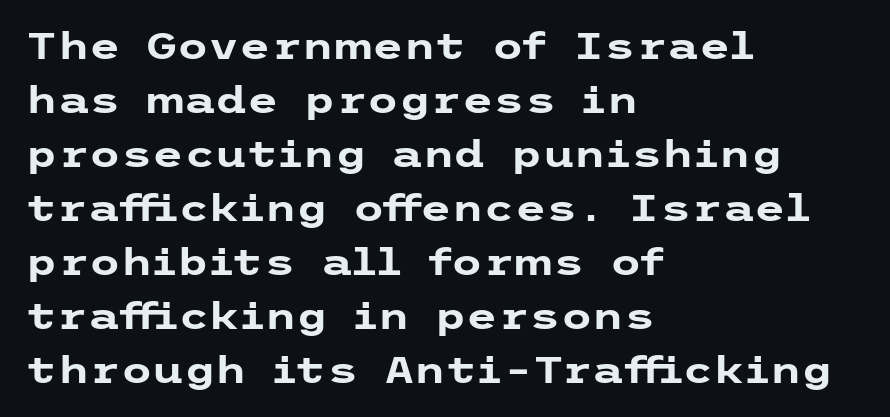
Q: Is the text bold? A: Yes.
Q: Is the text italic (slanted)? A: No, it is upright.
Q: Is the typeface a serif or a sans-serif typeface? A: Sans-serif.
Q: Is the text underlined? A: No.
Q: How is the paragraph aligned? A: Left-aligned.
Q: Is the spacing between letters normal or unusually wide? A: Normal.
Q: Is the spacing between lines tight, normal or loose? A: Normal.
Q: Width (condensed, normal, or wide)? A: Wide.
Q: Stroke contrast? A: Low.
Q: x-height? A: Medium.
